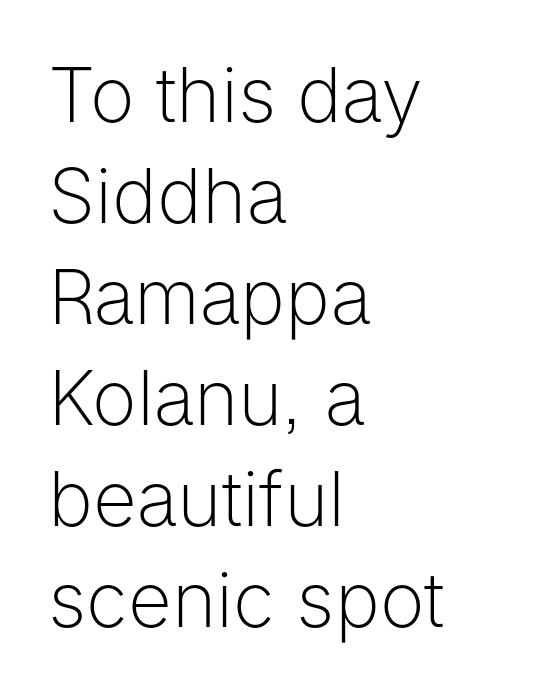
The setting favours the left margin, as ordinary paragraphs usually do. Tracking here is standard; glyphs follow each other at the usual distance. Think of a printed novel: that variable character pitch is what you see here. The designer left line spacing at the default. Caption: face not bold, strokes unweighted. The glyphs are unaccompanied by any horizontal stroke below them.
